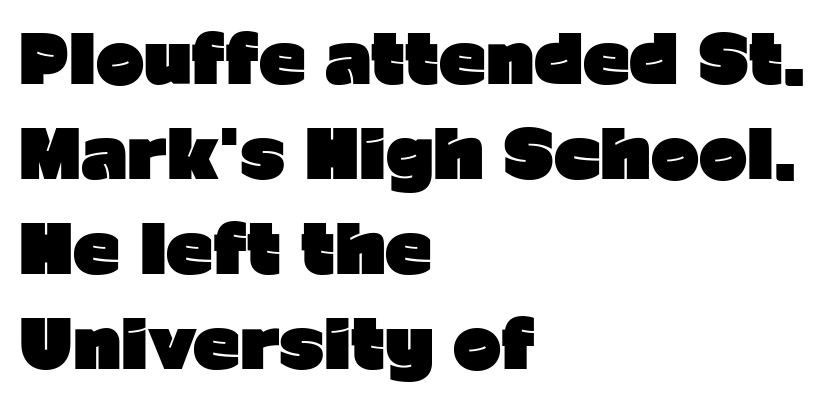
Q: Is the text bold? A: Yes.
Q: Is the text italic (slanted)? A: No, it is upright.
Q: Is the typeface a serif or a sans-serif typeface? A: Sans-serif.
Q: Is the text underlined? A: No.
Q: How is the paragraph aligned? A: Left-aligned.
Q: Is the spacing between letters normal or unusually wide? A: Normal.
Q: Is the spacing between lines tight, normal or loose? A: Normal.
Q: Width (condensed, normal, or wide)? A: Normal.
Q: Stroke contrast? A: Low.
Q: x-height? A: Medium.
Q: Monospaced? A: No.
